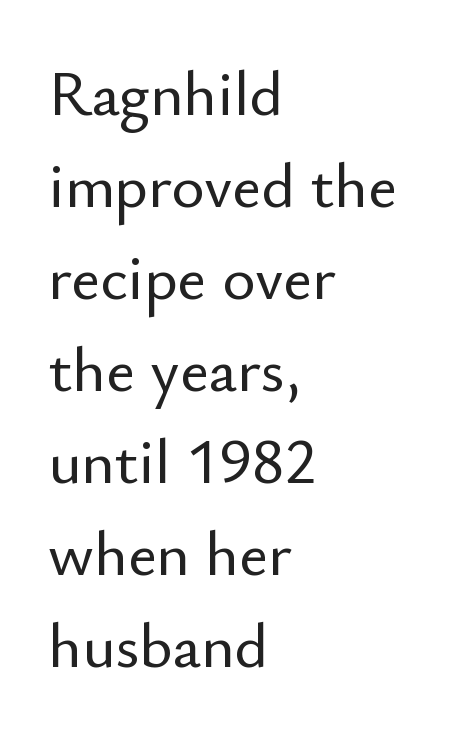
{"serif": "no", "italic": "no", "width": "normal", "stroke_contrast": "low", "x_height": "small", "monospaced": "no", "underline": "no", "align": "left", "line_spacing": "normal", "line_spacing_ratio": 1.46, "letter_spacing": "normal", "letter_spacing_em": 0.0, "glyph_px": 63}
